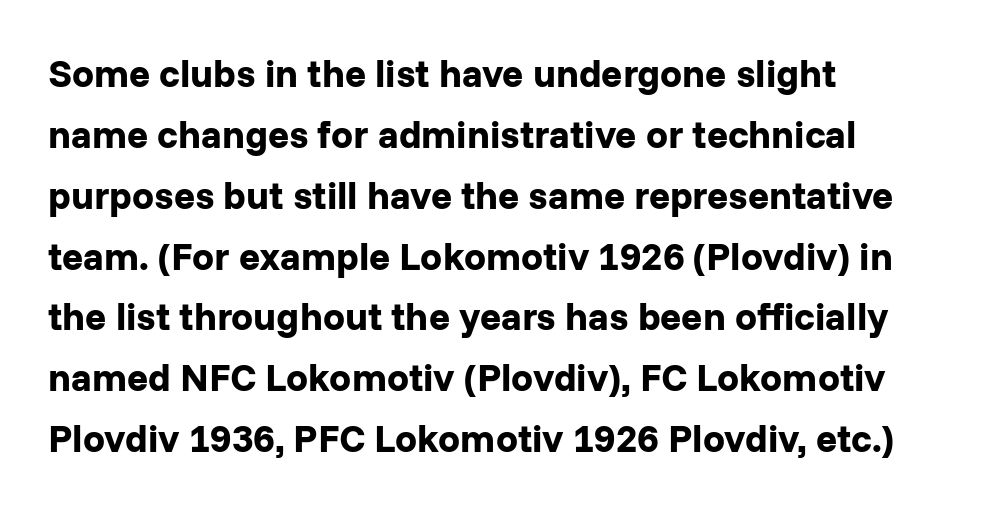
{"serif": "no", "italic": "no", "bold": "yes", "weight": "bold", "width": "normal", "stroke_contrast": "low", "x_height": "medium", "monospaced": "no", "underline": "no", "align": "left", "line_spacing": "normal", "line_spacing_ratio": 1.56, "letter_spacing": "normal", "letter_spacing_em": 0.0, "glyph_px": 39}
